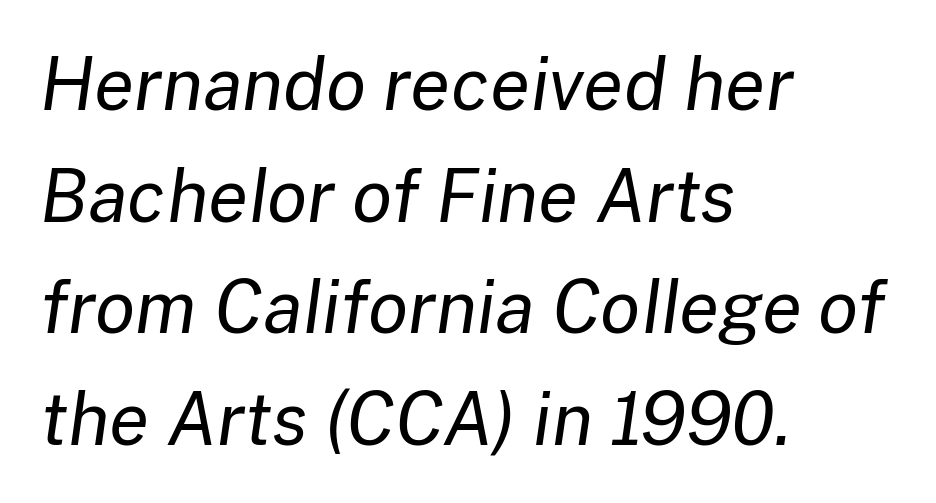
Words float on clear page, feet unadorned. The characters are drawn with everyday or finer stroke widths. The lines in this sample share a left origin and differ only in where they stop. The passage shown is typed in a proportional face where columns would drift. One glance says typical: line gaps are just what's usual. Quick note: italic.
